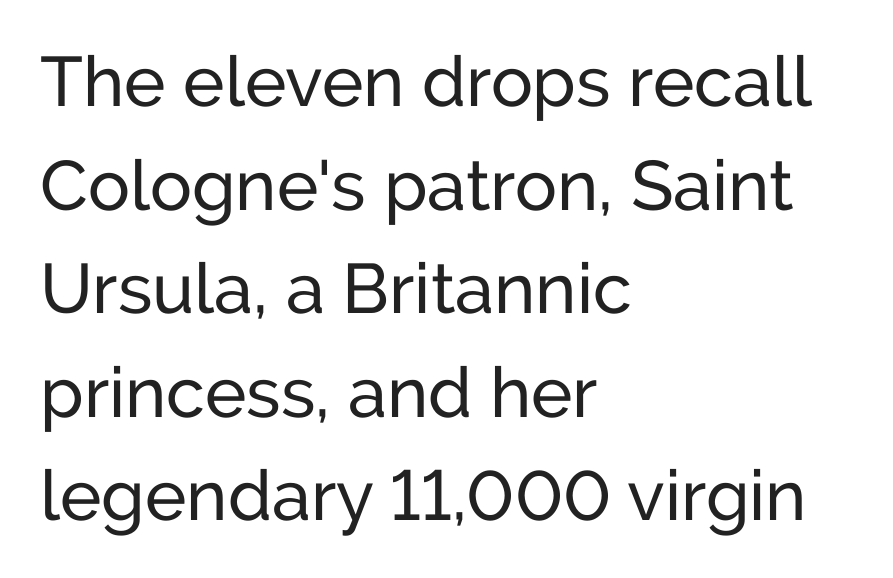
{"serif": "no", "italic": "no", "bold": "no", "weight": "regular", "width": "normal", "stroke_contrast": "low", "x_height": "medium", "monospaced": "no", "underline": "no", "align": "left", "line_spacing": "normal", "line_spacing_ratio": 1.48, "letter_spacing": "normal", "letter_spacing_em": 0.0, "glyph_px": 70}
